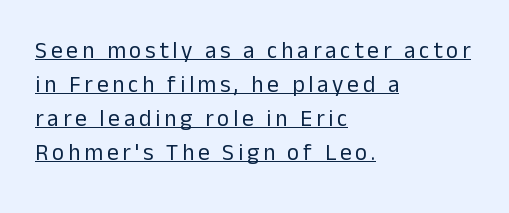
The image shows 23 px text type, upright; set left-aligned, normal line spacing (1.48x), underlined.
